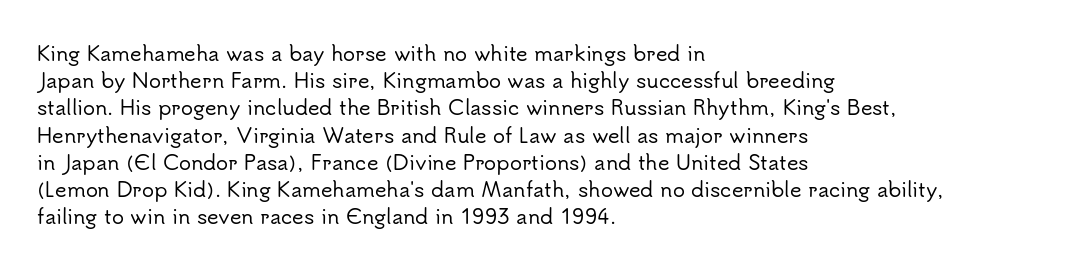
{"italic": "no", "underline": "no", "align": "left", "line_spacing": "normal", "line_spacing_ratio": 1.36, "letter_spacing": "normal", "letter_spacing_em": 0.0, "glyph_px": 20}
